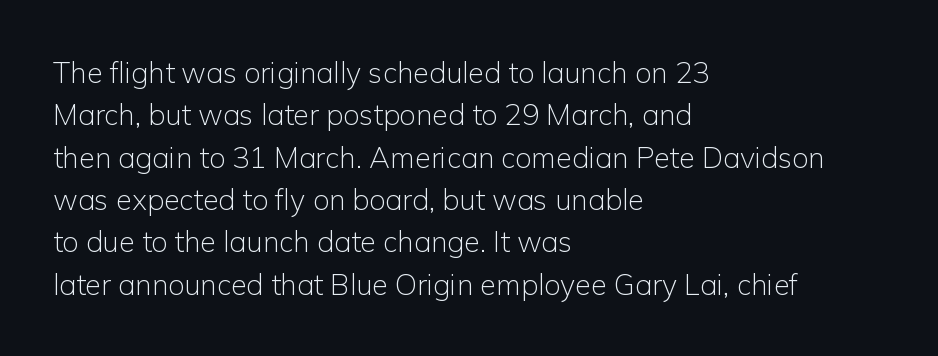
Q: Is the text bold? A: No.
Q: Is the text italic (slanted)? A: No, it is upright.
Q: Is the typeface a serif or a sans-serif typeface? A: Sans-serif.
Q: Is the text underlined? A: No.
Q: How is the paragraph aligned? A: Left-aligned.
Q: Is the spacing between letters normal or unusually wide? A: Normal.
Q: Is the spacing between lines tight, normal or loose? A: Normal.
Q: Width (condensed, normal, or wide)? A: Normal.
Q: Stroke contrast? A: Low.
Q: x-height? A: Medium.
Q: Monospaced? A: No.
